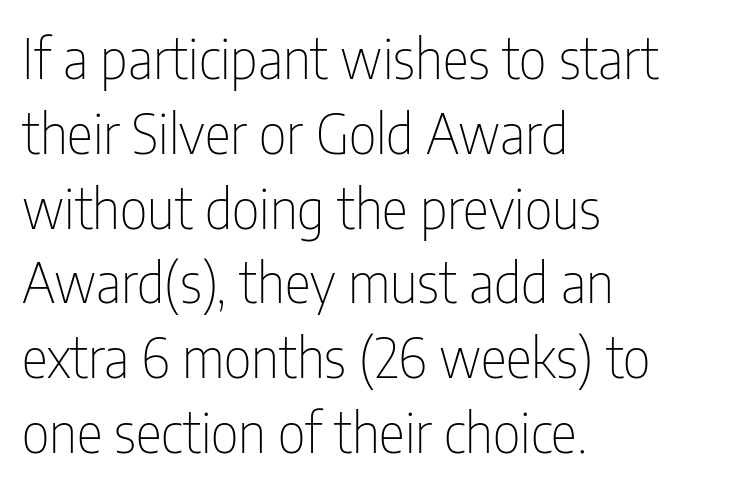
Q: Is the text bold? A: No.
Q: Is the text italic (slanted)? A: No, it is upright.
Q: Is the typeface a serif or a sans-serif typeface? A: Sans-serif.
Q: Is the text underlined? A: No.
Q: How is the paragraph aligned? A: Left-aligned.
Q: Is the spacing between letters normal or unusually wide? A: Normal.
Q: Is the spacing between lines tight, normal or loose? A: Normal.
Q: Width (condensed, normal, or wide)? A: Condensed.
Q: Stroke contrast? A: Low.
Q: x-height? A: Medium.
Q: Monospaced? A: No.
